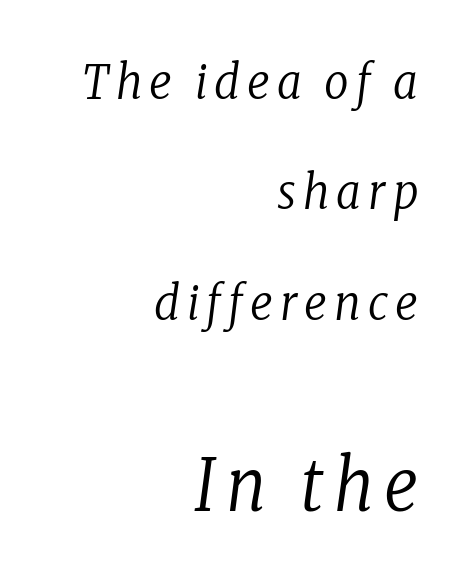
Q: Is the text bold? A: No.
Q: Is the text italic (slanted)? A: Yes, it leans right by about 8 degrees.
Q: Is the typeface a serif or a sans-serif typeface? A: Serif.
Q: Is the text underlined? A: No.
Q: How is the paragraph aligned? A: Right-aligned.
Q: Is the spacing between lines tight, normal or loose? A: Loose.
Q: Which block of text is set in a larger size, the first (top) or the second (bottom)? A: The second (bottom) one.
Q: Width (condensed, normal, or wide)? A: Condensed.
Q: Stroke contrast? A: Low.
Q: x-height? A: Medium.
Q: Monospaced? A: No.
